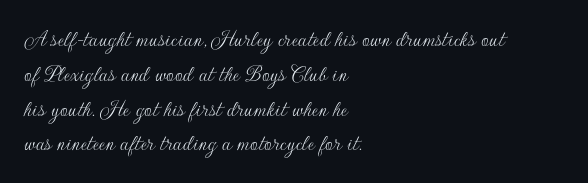
{"bold": "no", "underline": "no", "align": "left", "line_spacing": "normal", "line_spacing_ratio": 1.45, "letter_spacing": "normal", "letter_spacing_em": 0.0, "glyph_px": 24}
